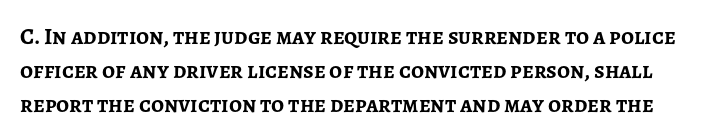
{"italic": "no", "bold": "yes", "underline": "no", "line_spacing": "normal", "line_spacing_ratio": 1.47, "letter_spacing": "normal", "letter_spacing_em": 0.0, "glyph_px": 23}
